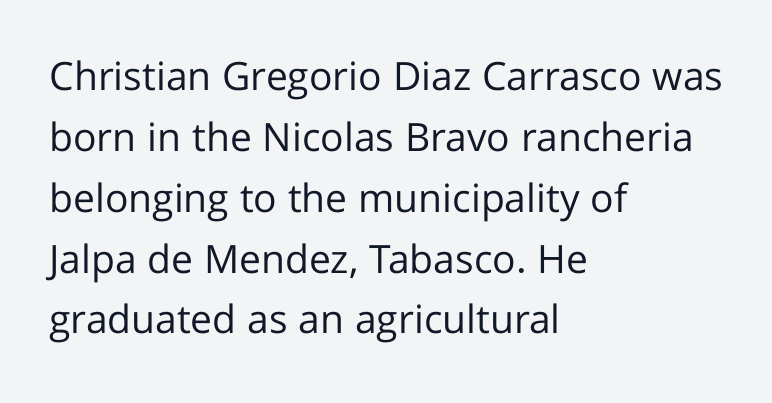
Q: Is the text bold? A: No.
Q: Is the text italic (slanted)? A: No, it is upright.
Q: Is the typeface a serif or a sans-serif typeface? A: Sans-serif.
Q: Is the text underlined? A: No.
Q: How is the paragraph aligned? A: Left-aligned.
Q: Is the spacing between letters normal or unusually wide? A: Normal.
Q: Is the spacing between lines tight, normal or loose? A: Normal.
Q: Width (condensed, normal, or wide)? A: Normal.
Q: Stroke contrast? A: Low.
Q: x-height? A: Medium.
Q: Monospaced? A: No.
